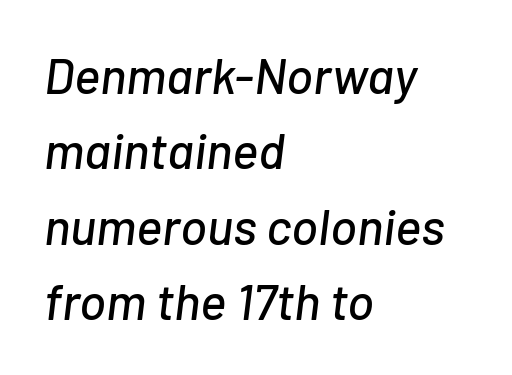
The tracking reads as untouched default to a designer's eye. Which margin do the lines hug? The left one — the right edge is uneven. No word sits above an underline. Each new line begins a customary step beneath the previous one. Do the characters align in a grid? No, the font is proportional.
